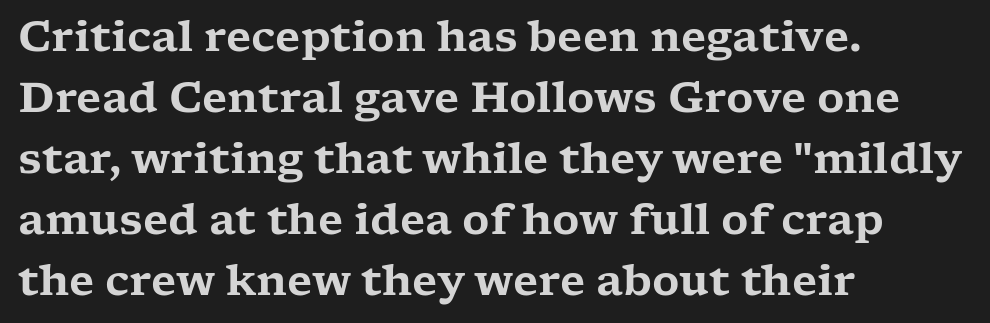
The image shows 42 px wide serif type, upright; set left-aligned, normal line spacing (1.45x), normal letter spacing, not underlined; low stroke contrast and a medium x-height.
